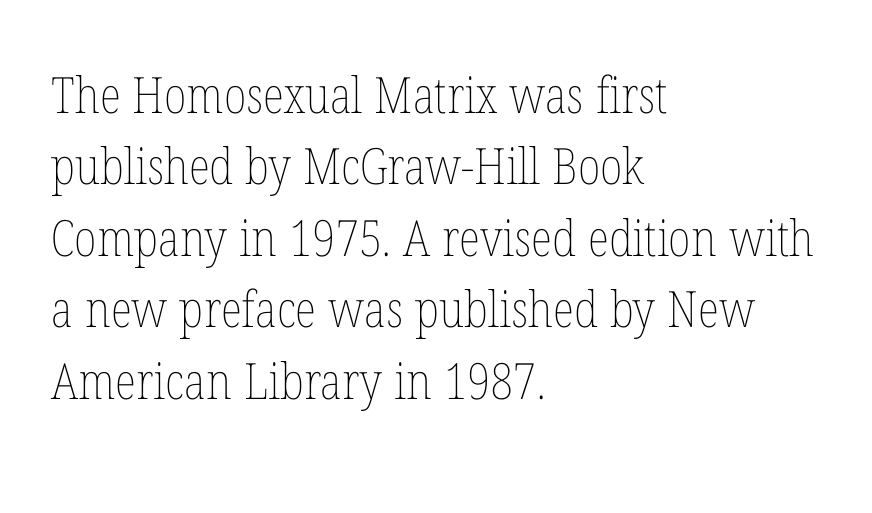
{"italic": "no", "bold": "no", "weight": "thin", "width": "condensed", "stroke_contrast": "low", "x_height": "medium", "monospaced": "no", "underline": "no", "align": "left", "line_spacing": "normal", "line_spacing_ratio": 1.43, "letter_spacing": "normal", "letter_spacing_em": 0.0, "glyph_px": 50}
